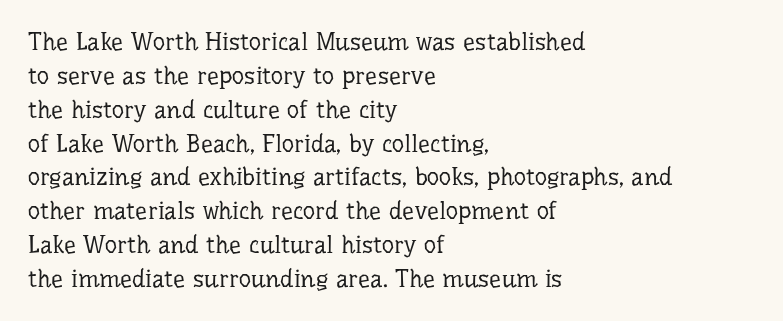
The image shows 24 px text type, upright; set left-aligned, normal line spacing (1.41x), normal letter spacing, not underlined.
